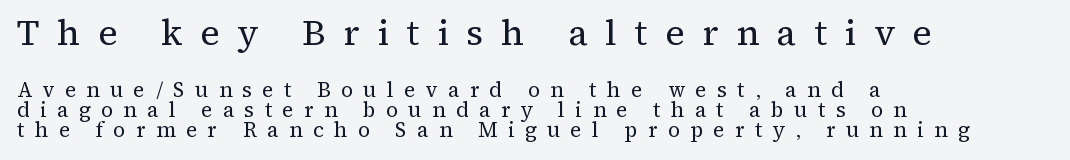
{"serif": "yes", "italic": "no", "bold": "no", "weight": "regular", "width": "normal", "stroke_contrast": "medium", "x_height": "medium", "monospaced": "no", "underline": "no", "align": "left", "line_spacing": "tight", "line_spacing_ratio": 0.97, "letter_spacing": "wide", "letter_spacing_em": 0.49, "larger_block": "first", "size_ratio": 1.71, "glyph_px": 36}
